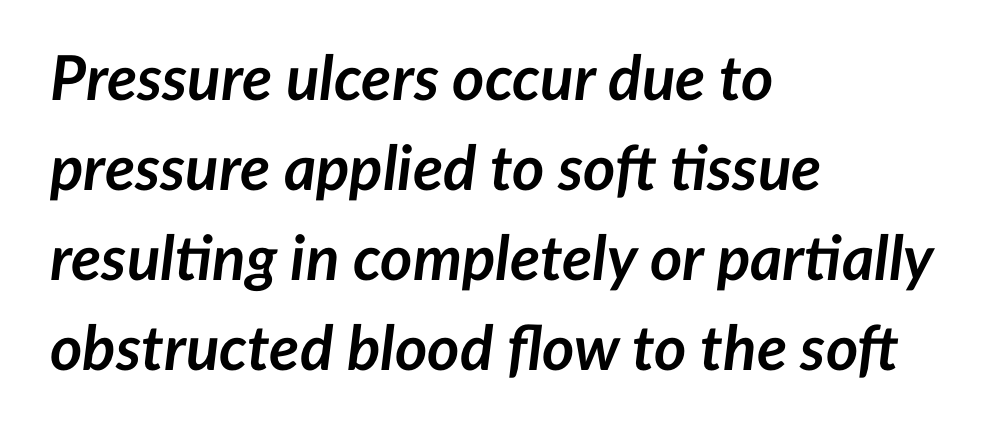
Summary of vertical rhythm: regular, with standard interline spacing. The tracking reads as untouched default to a designer's eye. Check the space under the baseline: it is left empty. Look at the stroke-to-counter ratio: heavy, a bold. In terms of posture, this sample is oblique. Notice how the passage keeps a crisp vertical edge on the left only.
